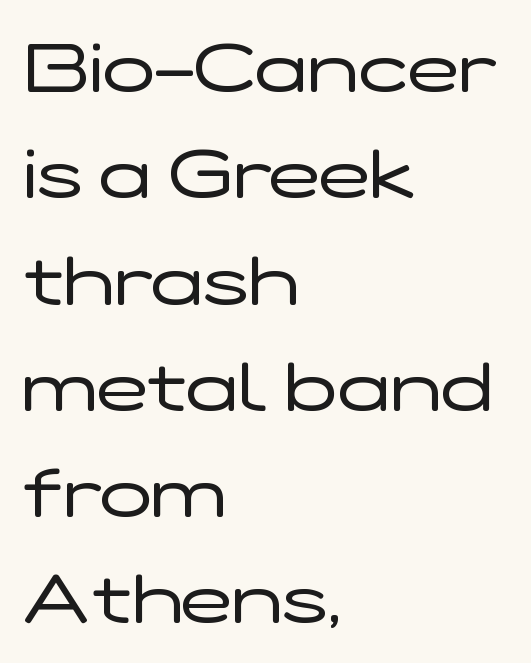
Rule under the text: the space is simply empty. A typesetter would call this leading conventional body-copy spacing. Horizontal alignment here is leftward, the default for most running prose. The letterforms sit shoulder to shoulder at normal distance. Here the designer chose a conventional face with non-uniform glyph widths.
